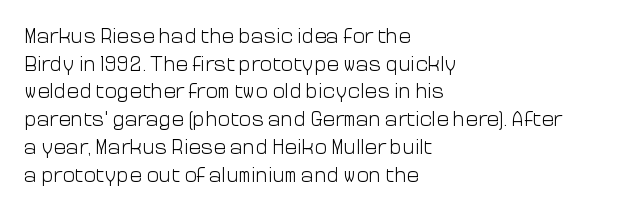
Every stem runs plumb, perpendicular to the baseline. Leftover space on each line is placed entirely after the last word. Check the space under the baseline: it is left empty. This reads as an unemphasized weight, regular at the heaviest. Caption: standard tracking, unaltered.
